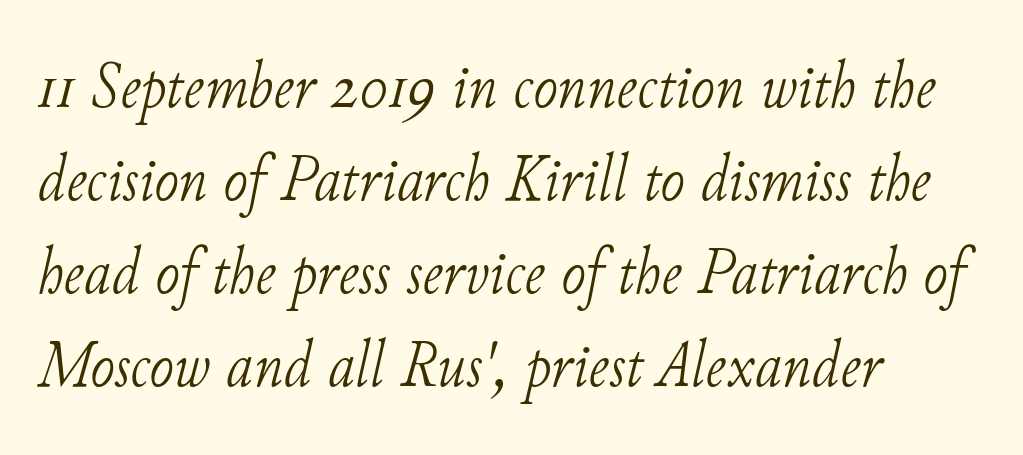
Reading down the block, your eye returns to a fixed left position each line. Think of a printed novel: that variable character pitch is what you see here. Compared with ordinary roman type, these characters are visibly tilted. Summary of vertical rhythm: regular, with standard interline spacing. The passage shown is not underscored anywhere.
